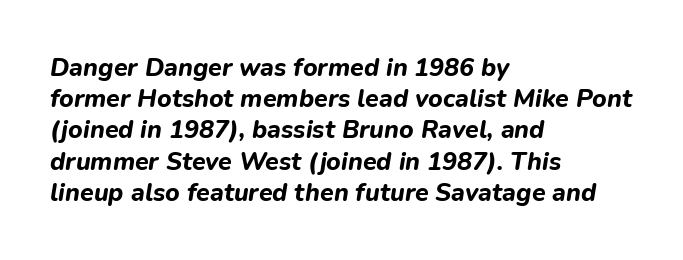
The image shows 25 px bold type, italic (leaning right); set left-aligned, normal line spacing (1.25x), normal letter spacing, not underlined.
